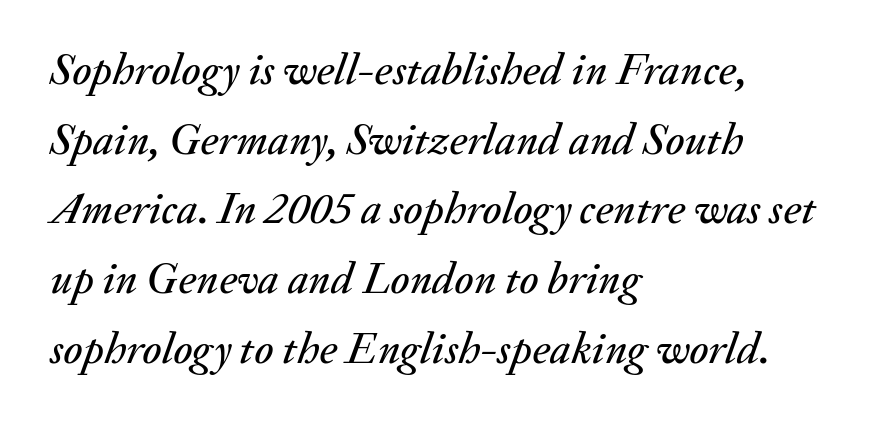
{"italic": "yes", "lean": "right", "slant_degrees": 20, "width": "normal", "stroke_contrast": "medium", "x_height": "small", "monospaced": "no", "underline": "no", "align": "left", "line_spacing": "normal", "line_spacing_ratio": 1.55, "letter_spacing": "normal", "letter_spacing_em": 0.0, "glyph_px": 45}
